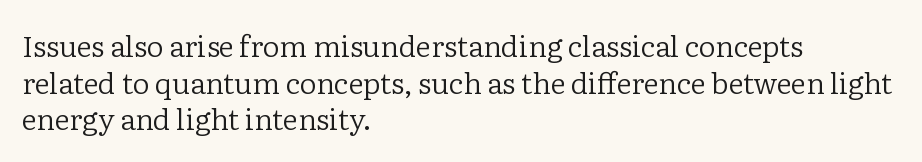
{"serif": "yes", "italic": "no", "bold": "no", "weight": "regular", "width": "normal", "stroke_contrast": "low", "x_height": "medium", "monospaced": "no", "underline": "no", "align": "left", "line_spacing": "normal", "line_spacing_ratio": 1.26, "letter_spacing": "normal", "letter_spacing_em": 0.0, "glyph_px": 29}
